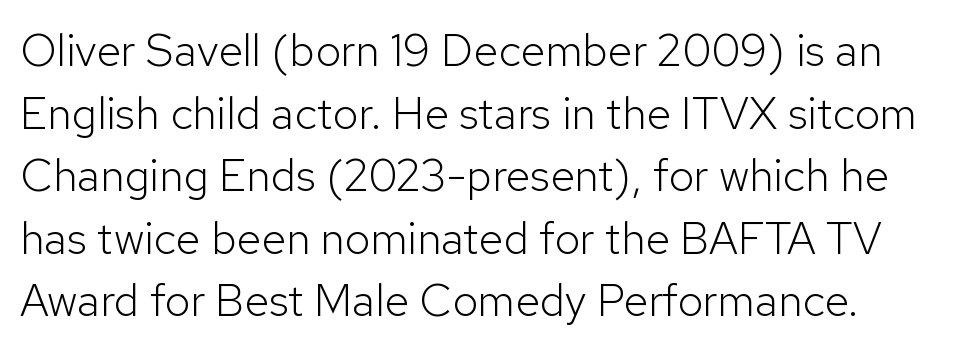
The image shows 45 px light sans-serif type, upright; set normal line spacing (1.39x), normal letter spacing, not underlined; low stroke contrast and a medium x-height.
